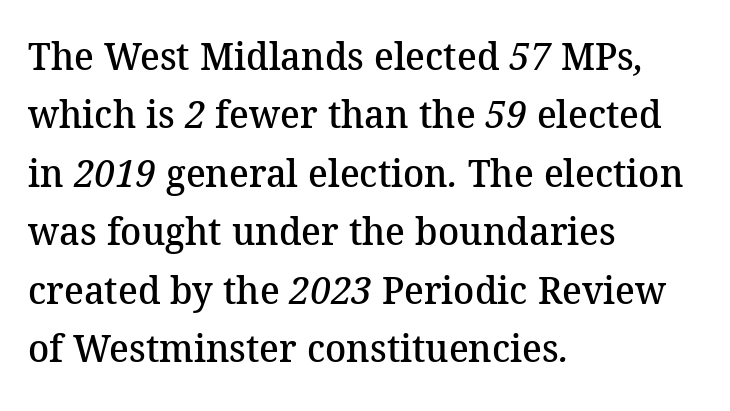
Q: Is the text bold? A: Semi-bold.
Q: Is the typeface a serif or a sans-serif typeface? A: Serif.
Q: Is the text underlined? A: No.
Q: How is the paragraph aligned? A: Left-aligned.
Q: Is the spacing between letters normal or unusually wide? A: Normal.
Q: Is the spacing between lines tight, normal or loose? A: Normal.
Q: Width (condensed, normal, or wide)? A: Normal.
Q: Stroke contrast? A: Medium.
Q: x-height? A: Medium.
Q: Monospaced? A: No.
